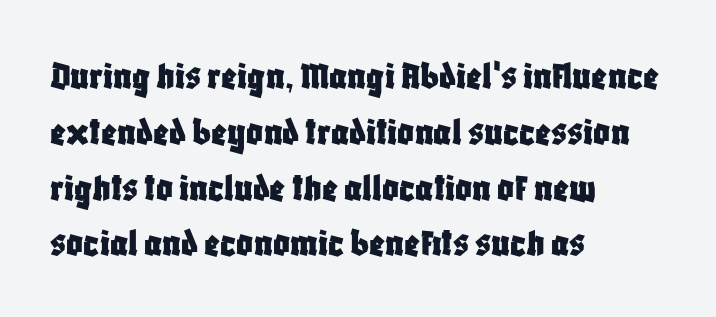
{"serif": "no", "italic": "no", "width": "condensed", "stroke_contrast": "low", "x_height": "large", "monospaced": "no", "underline": "no", "align": "left", "line_spacing": "normal", "line_spacing_ratio": 1.36, "letter_spacing": "normal", "letter_spacing_em": 0.0, "glyph_px": 41}
